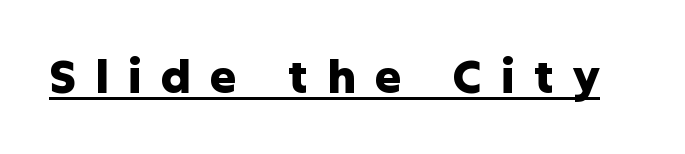
{"serif": "no", "italic": "no", "bold": "yes", "weight": "heavy", "width": "normal", "stroke_contrast": "low", "x_height": "medium", "monospaced": "no", "underline": "yes", "letter_spacing": "wide", "letter_spacing_em": 0.42, "glyph_px": 45}
